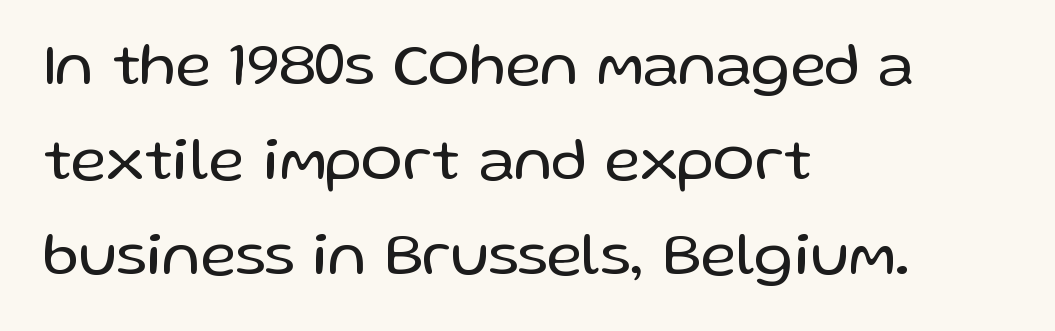
{"serif": "no", "italic": "no", "bold": "no", "weight": "regular", "width": "normal", "stroke_contrast": "low", "x_height": "medium", "monospaced": "no", "underline": "no", "align": "left", "line_spacing": "normal", "line_spacing_ratio": 1.53, "letter_spacing": "normal", "letter_spacing_em": 0.0, "glyph_px": 62}
